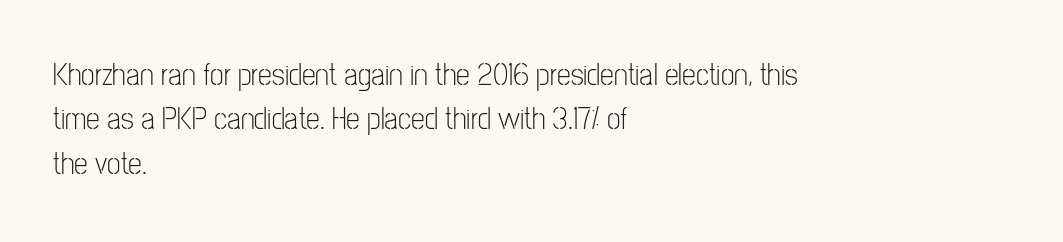
The image shows 31 px light, condensed sans-serif type, upright; set left-aligned, normal line spacing (1.43x), normal letter spacing, not underlined; low stroke contrast and a medium x-height.
